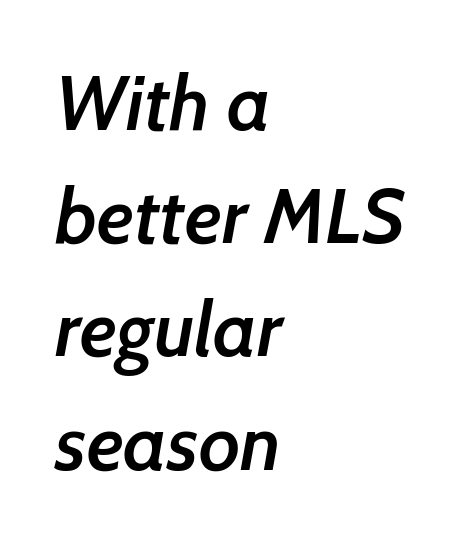
{"serif": "no", "bold": "semi", "weight": "semibold", "width": "normal", "stroke_contrast": "low", "x_height": "medium", "monospaced": "no", "underline": "no", "align": "left", "line_spacing": "normal", "line_spacing_ratio": 1.47, "letter_spacing": "normal", "letter_spacing_em": 0.0, "glyph_px": 77}
